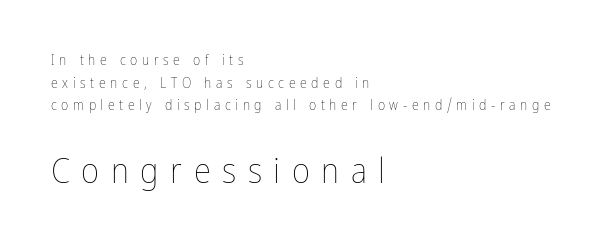
{"italic": "no", "bold": "no", "weight": "thin", "width": "condensed", "stroke_contrast": "low", "x_height": "medium", "monospaced": "no", "underline": "no", "align": "left", "line_spacing": "normal", "line_spacing_ratio": 1.62, "letter_spacing": "wide", "letter_spacing_em": 0.33, "larger_block": "second", "size_ratio": 2.5, "glyph_px": 35}
